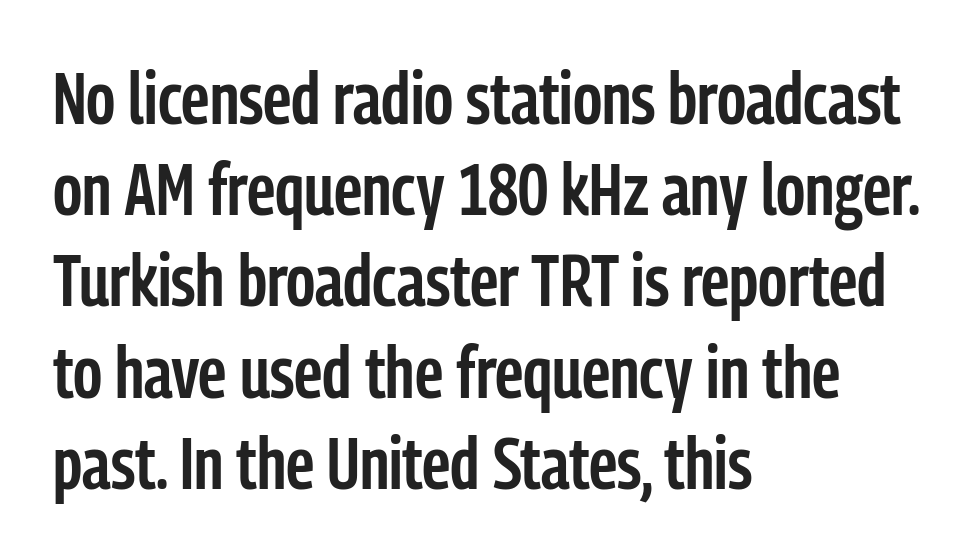
Q: Is the text bold? A: Semi-bold.
Q: Is the text italic (slanted)? A: No, it is upright.
Q: Is the typeface a serif or a sans-serif typeface? A: Sans-serif.
Q: Is the text underlined? A: No.
Q: How is the paragraph aligned? A: Left-aligned.
Q: Is the spacing between letters normal or unusually wide? A: Normal.
Q: Is the spacing between lines tight, normal or loose? A: Normal.
Q: Width (condensed, normal, or wide)? A: Condensed.
Q: Stroke contrast? A: Low.
Q: x-height? A: Medium.
Q: Monospaced? A: No.
